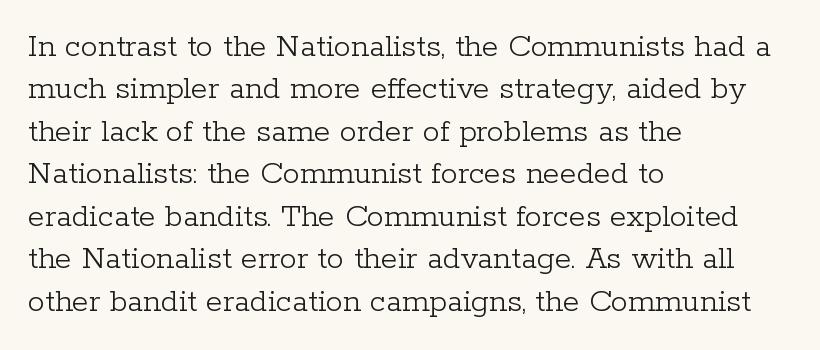
Q: Is the text bold? A: No.
Q: Is the text italic (slanted)? A: No, it is upright.
Q: Is the typeface a serif or a sans-serif typeface? A: Serif.
Q: Is the text underlined? A: No.
Q: How is the paragraph aligned? A: Left-aligned.
Q: Is the spacing between letters normal or unusually wide? A: Normal.
Q: Is the spacing between lines tight, normal or loose? A: Normal.
Q: Width (condensed, normal, or wide)? A: Normal.
Q: Stroke contrast? A: Low.
Q: x-height? A: Medium.
Q: Monospaced? A: No.
